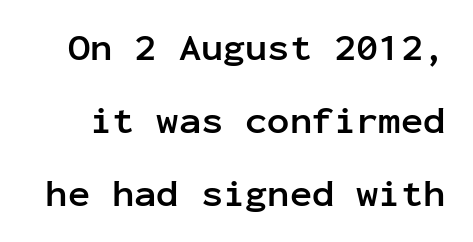
{"serif": "no", "italic": "no", "bold": "yes", "weight": "semibold", "width": "normal", "stroke_contrast": "low", "x_height": "medium", "monospaced": "yes", "underline": "no", "line_spacing": "loose", "line_spacing_ratio": 1.97, "letter_spacing": "normal", "letter_spacing_em": 0.0, "glyph_px": 37}
